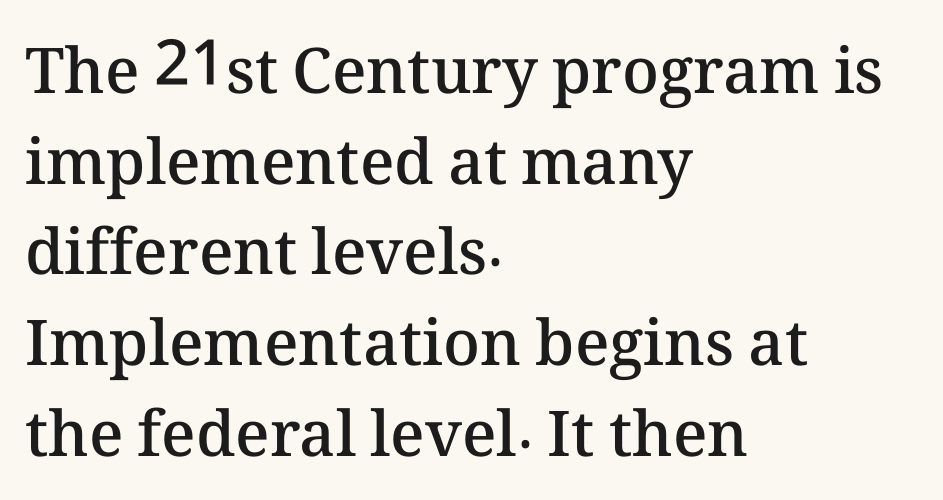
Q: Is the text bold? A: Semi-bold.
Q: Is the text italic (slanted)? A: No, it is upright.
Q: Is the text underlined? A: No.
Q: How is the paragraph aligned? A: Left-aligned.
Q: Is the spacing between letters normal or unusually wide? A: Normal.
Q: Is the spacing between lines tight, normal or loose? A: Normal.
Q: Width (condensed, normal, or wide)? A: Normal.
Q: Stroke contrast? A: Medium.
Q: x-height? A: Medium.
Q: Monospaced? A: No.
